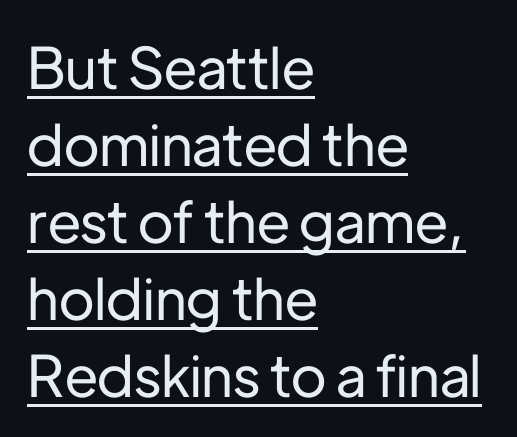
Q: Is the text italic (slanted)? A: No, it is upright.
Q: Is the typeface a serif or a sans-serif typeface? A: Sans-serif.
Q: Is the text underlined? A: Yes.
Q: How is the paragraph aligned? A: Left-aligned.
Q: Is the spacing between letters normal or unusually wide? A: Normal.
Q: Is the spacing between lines tight, normal or loose? A: Normal.
Q: Width (condensed, normal, or wide)? A: Normal.
Q: Stroke contrast? A: Low.
Q: x-height? A: Medium.
Q: Monospaced? A: No.
